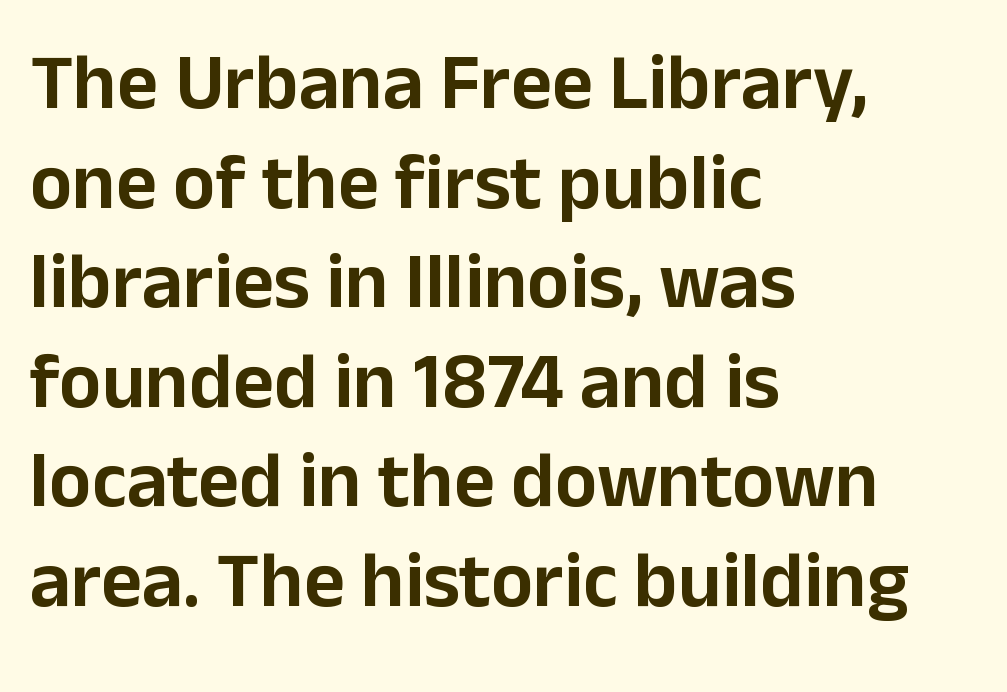
Q: Is the text italic (slanted)? A: No, it is upright.
Q: Is the typeface a serif or a sans-serif typeface? A: Sans-serif.
Q: Is the text underlined? A: No.
Q: How is the paragraph aligned? A: Left-aligned.
Q: Is the spacing between letters normal or unusually wide? A: Normal.
Q: Is the spacing between lines tight, normal or loose? A: Normal.
Q: Width (condensed, normal, or wide)? A: Normal.
Q: Stroke contrast? A: Low.
Q: x-height? A: Medium.
Q: Monospaced? A: No.
